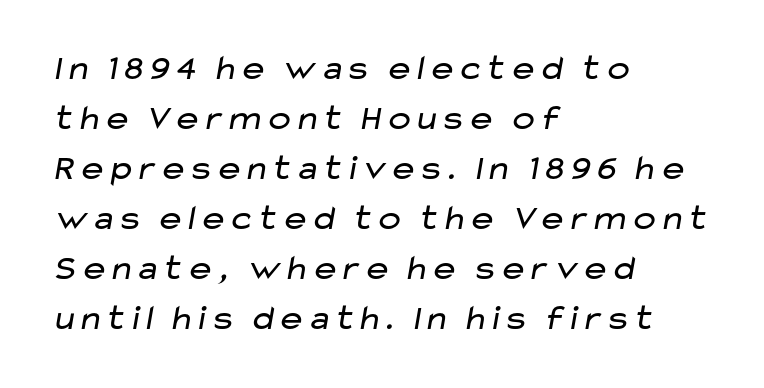
{"serif": "no", "bold": "no", "weight": "regular", "width": "wide", "stroke_contrast": "low", "x_height": "medium", "monospaced": "no", "underline": "no", "align": "left", "line_spacing": "normal", "line_spacing_ratio": 1.39, "letter_spacing": "normal", "letter_spacing_em": 0.0, "glyph_px": 36}
